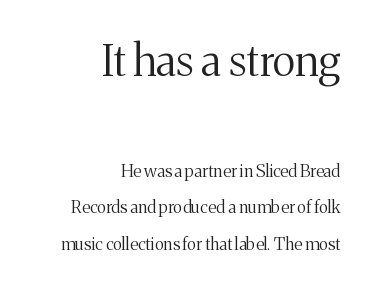
Look at the tracking — it's just the regular setting, nothing added. Summary of vertical rhythm: relaxed, with wide interline spacing. Each letter keeps its own natural width here, so spacing adapts to shape. Weight class: somewhere from thin through regular. The text was rendered using a seriffed face with decorative stroke endings. A flush-right, rag-left setting is used for this passage.
